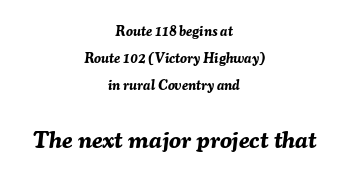
The image shows 24 px bold type, italic (leaning right); set centered, loose line spacing (1.93x), normal letter spacing, not underlined; the second (bottom) block is 1.71x larger.
